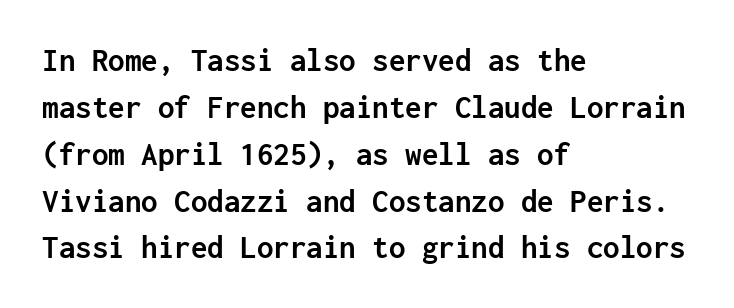
The image shows 33 px semibold sans-serif type, upright, monospaced; set left-aligned, normal line spacing (1.42x), normal letter spacing, not underlined; low stroke contrast and a medium x-height.
